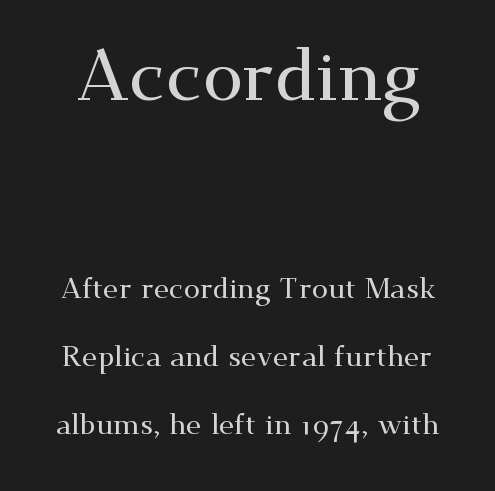
Line spacing here is loose. Size contrast runs from large at the top to small at the bottom. What stands out about the letter spacing? Nothing — it is the standard amount. Descender tails drop into unmarked territory.
